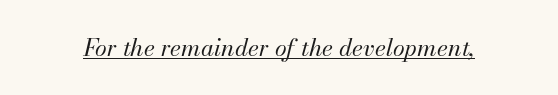
Compared with ordinary roman type, these characters are visibly tilted. You can see a thin bar hugging the bottom of the glyphs. Heft: none added — not bold. The rendering keeps characters at their native spacing.
